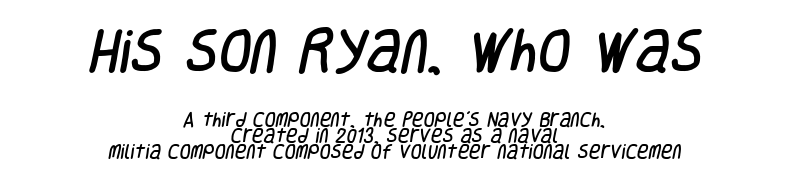
{"serif": "no", "width": "condensed", "stroke_contrast": "low", "x_height": "large", "monospaced": "no", "underline": "no", "align": "center", "line_spacing": "tight", "line_spacing_ratio": 1.0, "letter_spacing": "normal", "letter_spacing_em": 0.0, "larger_block": "first", "size_ratio": 3.0, "glyph_px": 48}
